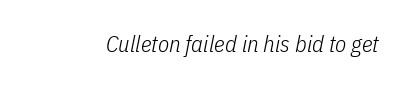
The strokes carry an ordinary text weight at most. Has an underline been added? It has not. Tracking here is standard; glyphs follow each other at the usual distance. Posture: slanted.
